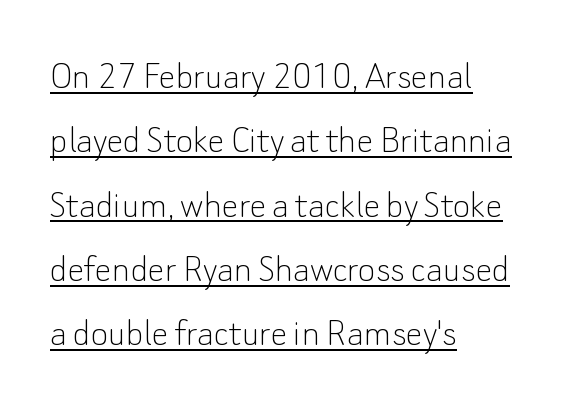
You could not count columns in this text — the font is proportionally spaced. What decoration does the sample have? An underline. Leftover space on each line is placed entirely after the last word. This is not heavy type; no bold has been used.
